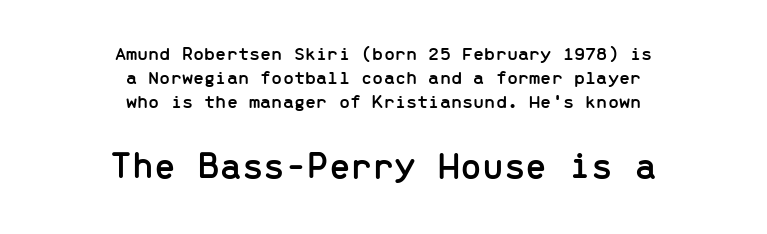
{"serif": "no", "italic": "no", "width": "normal", "stroke_contrast": "low", "x_height": "medium", "monospaced": "yes", "underline": "no", "align": "center", "line_spacing_ratio": 1.2, "letter_spacing": "normal", "letter_spacing_em": 0.0, "larger_block": "second", "size_ratio": 1.95, "glyph_px": 39}
